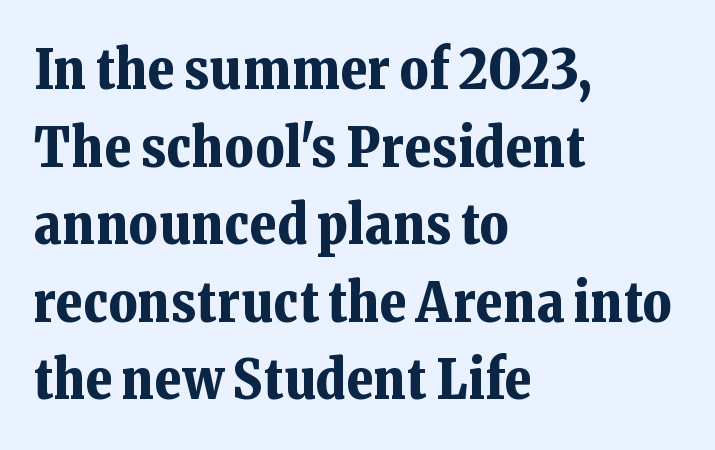
The image shows 55 px bold serif type, upright; set left-aligned, normal line spacing (1.41x), normal letter spacing, not underlined; low stroke contrast and a medium x-height.
